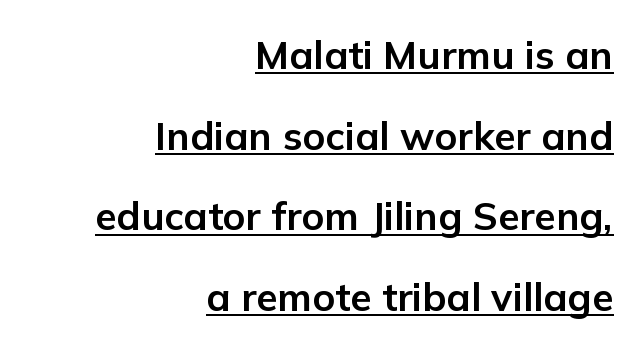
The image shows 39 px bold sans-serif type, upright; set right-aligned, loose line spacing (2.07x), normal letter spacing, underlined; low stroke contrast and a medium x-height.
